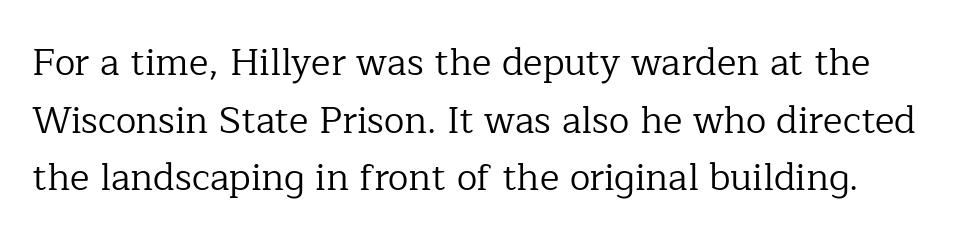
These lines were composed using upright roman letters. The type is set solid horizontally, with unmodified tracking. Just letters on the line, the space beneath them empty. This block has exactly the height ordinary leading produces.
